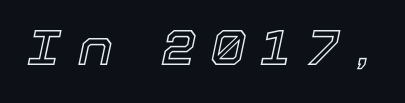
The image shows 49 px text type, italic (leaning right); set unusually wide letter spacing (+0.34 em), not underlined; a medium x-height.
